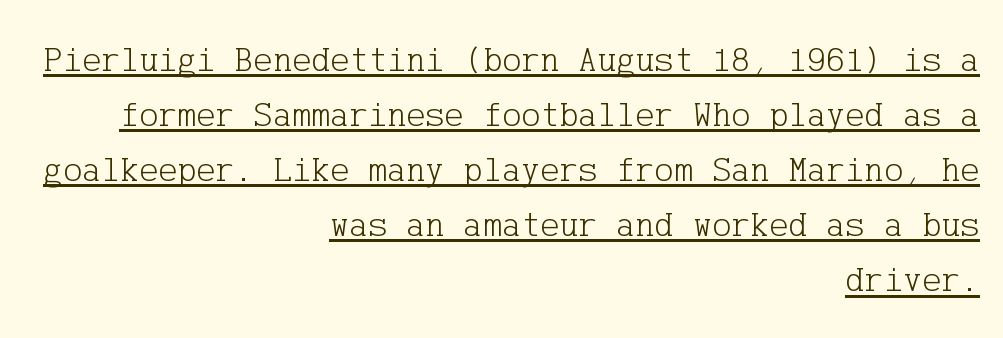
The image shows 36 px light serif type, upright; set right-aligned, normal line spacing (1.53x), normal letter spacing, underlined; low stroke contrast and a medium x-height.
